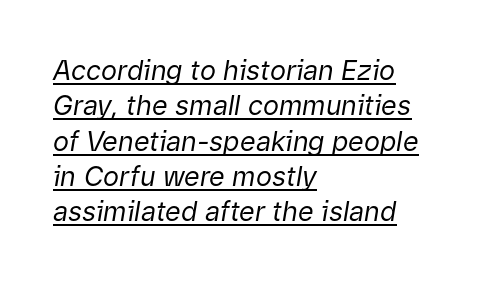
Q: Is the text bold? A: No.
Q: Is the text italic (slanted)? A: Yes, it leans right by about 9 degrees.
Q: Is the text underlined? A: Yes.
Q: How is the paragraph aligned? A: Left-aligned.
Q: Is the spacing between letters normal or unusually wide? A: Normal.
Q: Is the spacing between lines tight, normal or loose? A: Normal.
